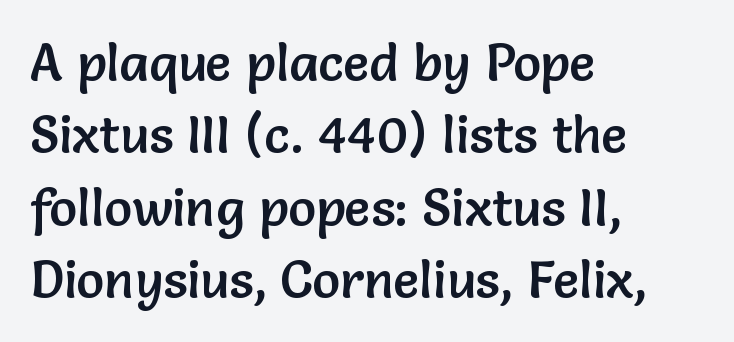
{"serif": "no", "italic": "no", "width": "normal", "stroke_contrast": "low", "x_height": "medium", "monospaced": "no", "underline": "no", "align": "left", "line_spacing": "normal", "line_spacing_ratio": 1.39, "letter_spacing": "normal", "letter_spacing_em": 0.0, "glyph_px": 52}
